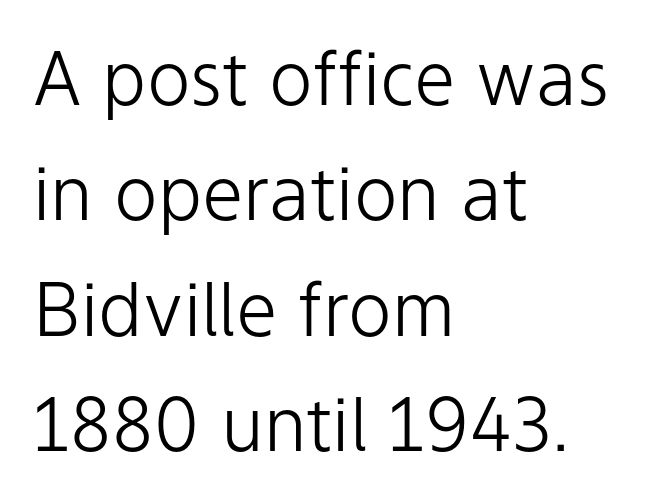
The image shows 74 px light sans-serif type, upright; set left-aligned, normal line spacing (1.56x), normal letter spacing, not underlined; low stroke contrast and a medium x-height.
